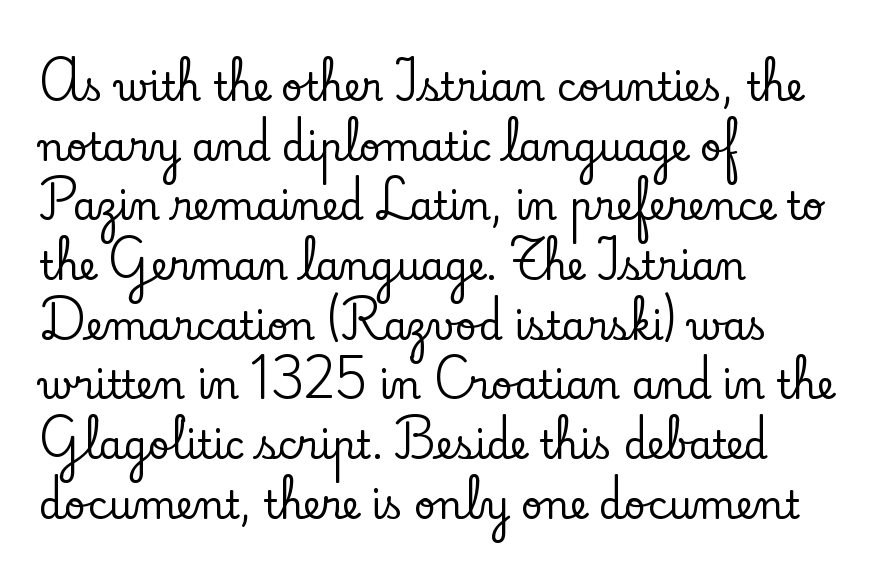
The image shows 38 px serif type, upright; set left-aligned, normal line spacing (1.57x), normal letter spacing, not underlined; low stroke contrast and a small x-height.
